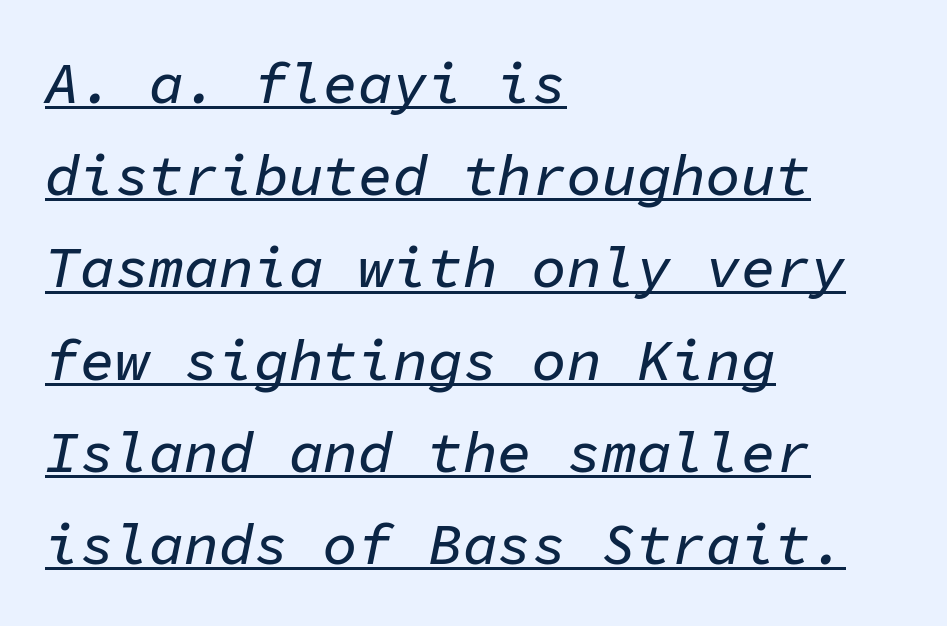
The image shows 58 px text type, italic (leaning right), monospaced; set left-aligned, normal line spacing (1.59x), normal letter spacing, underlined; low stroke contrast and a medium x-height.
